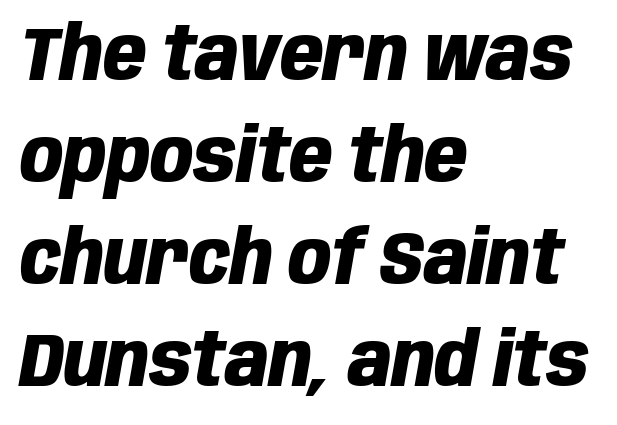
This sample keeps an unexceptional amount of space between lines. The typesetting leans heavy: a genuine bold. The words here are not underlined. Is the block centered? No — it sits flush against the left margin. Tall strokes in this sample are angled rather than plumb. There is no visible air inserted between adjacent glyphs.
